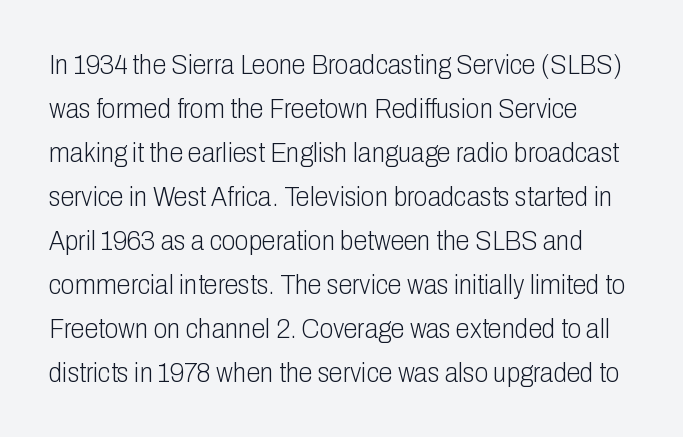
{"serif": "no", "italic": "no", "bold": "no", "weight": "light", "width": "condensed", "stroke_contrast": "low", "x_height": "medium", "monospaced": "no", "underline": "no", "line_spacing": "normal", "line_spacing_ratio": 1.57, "letter_spacing": "normal", "letter_spacing_em": 0.0, "glyph_px": 28}
